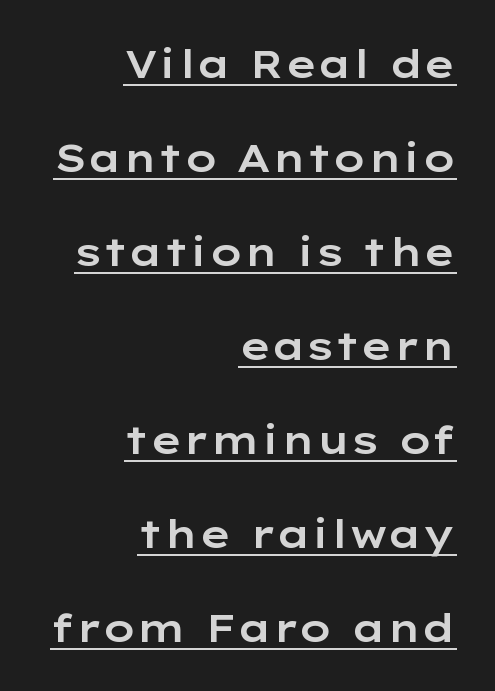
Q: Is the text italic (slanted)? A: No, it is upright.
Q: Is the typeface a serif or a sans-serif typeface? A: Sans-serif.
Q: Is the text underlined? A: Yes.
Q: How is the paragraph aligned? A: Right-aligned.
Q: Is the spacing between letters normal or unusually wide? A: Normal.
Q: Is the spacing between lines tight, normal or loose? A: Loose.
Q: Width (condensed, normal, or wide)? A: Wide.
Q: Stroke contrast? A: Low.
Q: x-height? A: Medium.
Q: Monospaced? A: No.
